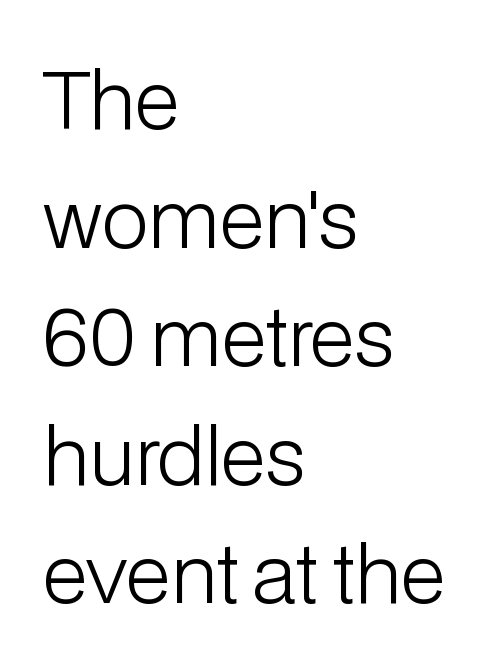
Plain, unruled lines of type. Is the letter spacing exaggerated? No — it looks like the ordinary default. Weight: in the light-to-regular range. Vertical spacing — default. Serif or sans? Sans — the stroke terminals are bare.
